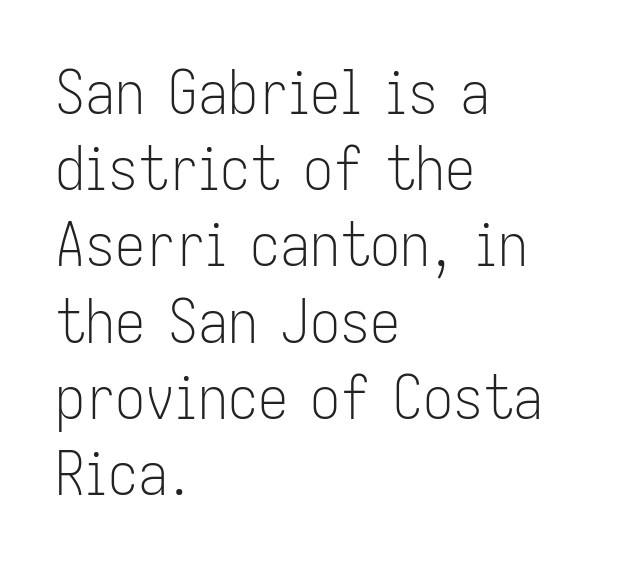
A typesetter would label this face a sans. No extra tracking has been applied to these lines. The letters advance in unequal steps, a hallmark of proportional type. Each line starts at the same left margin while the right side varies. Designer's note — italics off, roman on.
